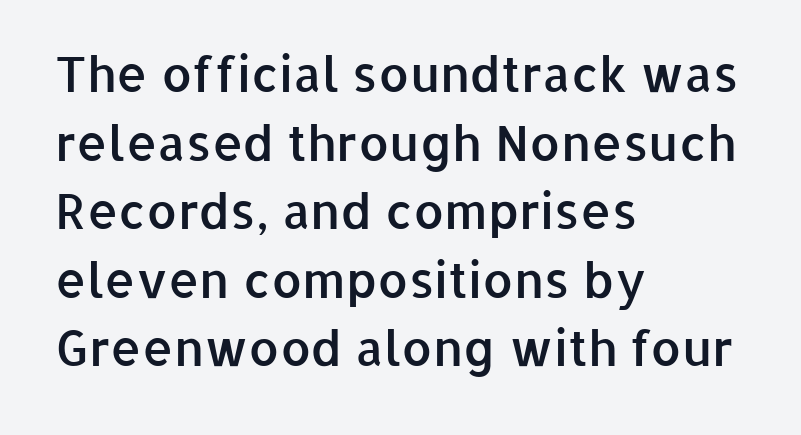
{"serif": "no", "italic": "no", "bold": "semi", "weight": "semibold", "width": "normal", "stroke_contrast": "low", "x_height": "medium", "monospaced": "no", "underline": "no", "align": "left", "line_spacing": "normal", "line_spacing_ratio": 1.4, "letter_spacing": "normal", "letter_spacing_em": 0.0, "glyph_px": 49}
